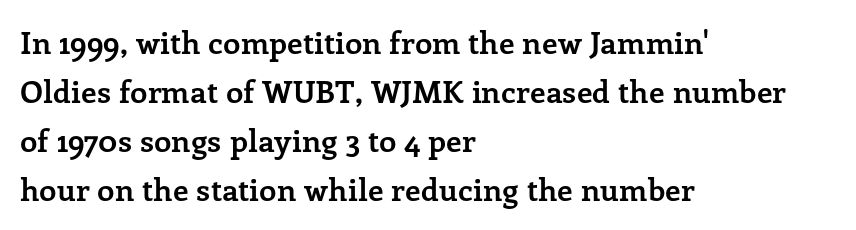
Q: Is the text bold? A: Yes.
Q: Is the text italic (slanted)? A: No, it is upright.
Q: Is the typeface a serif or a sans-serif typeface? A: Serif.
Q: Is the text underlined? A: No.
Q: How is the paragraph aligned? A: Left-aligned.
Q: Is the spacing between letters normal or unusually wide? A: Normal.
Q: Is the spacing between lines tight, normal or loose? A: Normal.
Q: Width (condensed, normal, or wide)? A: Normal.
Q: Stroke contrast? A: Low.
Q: x-height? A: Medium.
Q: Monospaced? A: No.
